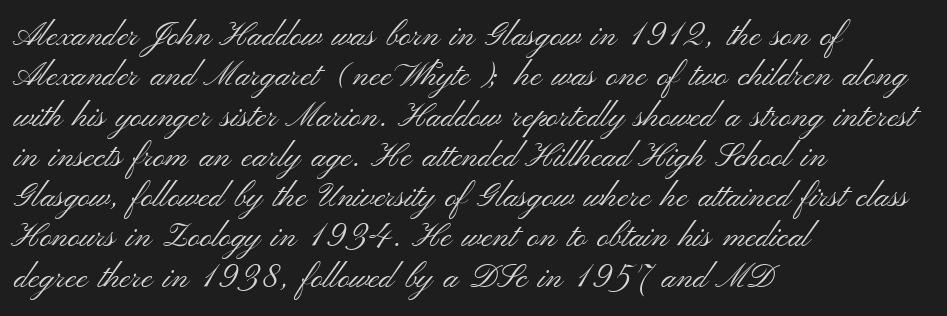
Nothing heavy about these letters — not bold at all. Do the characters align in a grid? No, the font is proportional. Standard letterfit; no display-style spreading of the glyphs. Typographically, this falls in the sans-serif category. If you drew a ruler down the left edge, every line would touch it.
